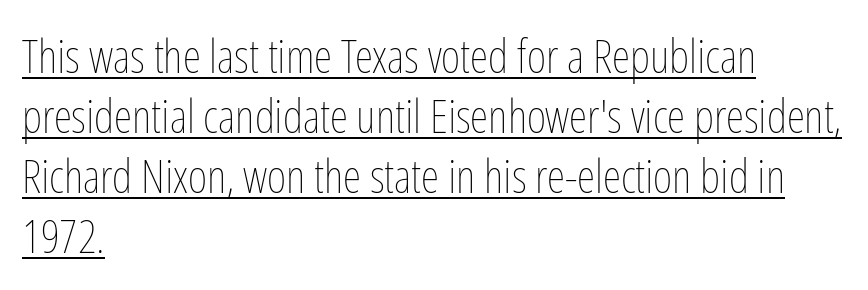
The letterforms sit at book weight or below. You could call the tracking neutral — neither tight nor loose. Do the characters align in a grid? No, the font is proportional. A typographer would call this underscored text.
